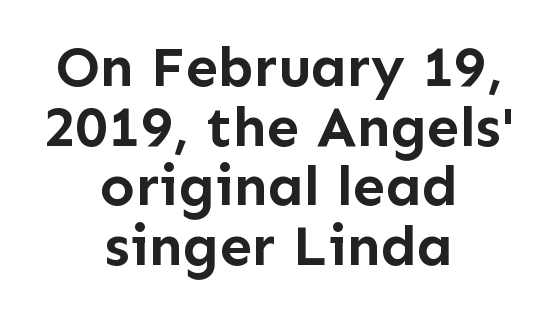
Q: Is the text bold? A: Yes.
Q: Is the text italic (slanted)? A: No, it is upright.
Q: Is the typeface a serif or a sans-serif typeface? A: Sans-serif.
Q: Is the text underlined? A: No.
Q: How is the paragraph aligned? A: Centered.
Q: Is the spacing between letters normal or unusually wide? A: Normal.
Q: Is the spacing between lines tight, normal or loose? A: Tight.
Q: Width (condensed, normal, or wide)? A: Normal.
Q: Stroke contrast? A: Low.
Q: x-height? A: Medium.
Q: Monospaced? A: No.
